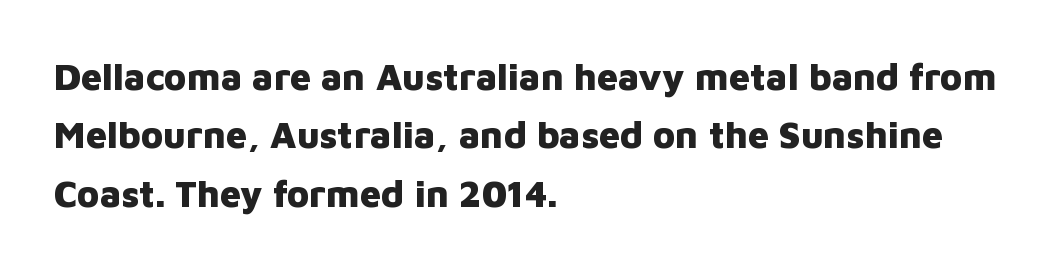
Q: Is the text bold? A: Yes.
Q: Is the text italic (slanted)? A: No, it is upright.
Q: Is the typeface a serif or a sans-serif typeface? A: Sans-serif.
Q: Is the text underlined? A: No.
Q: How is the paragraph aligned? A: Left-aligned.
Q: Is the spacing between letters normal or unusually wide? A: Normal.
Q: Is the spacing between lines tight, normal or loose? A: Normal.
Q: Width (condensed, normal, or wide)? A: Normal.
Q: Stroke contrast? A: Low.
Q: x-height? A: Medium.
Q: Monospaced? A: No.
